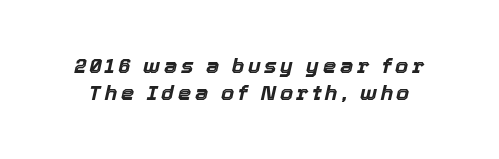
The image shows 21 px bold type, italic (leaning right); set normal line spacing (1.27x), not underlined.
